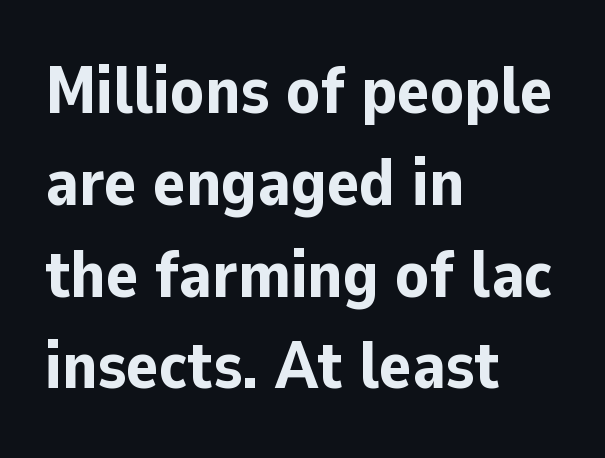
{"serif": "no", "italic": "no", "bold": "yes", "weight": "bold", "width": "normal", "stroke_contrast": "low", "x_height": "medium", "monospaced": "no", "underline": "no", "align": "left", "line_spacing": "normal", "line_spacing_ratio": 1.37, "letter_spacing": "normal", "letter_spacing_em": 0.0, "glyph_px": 67}
